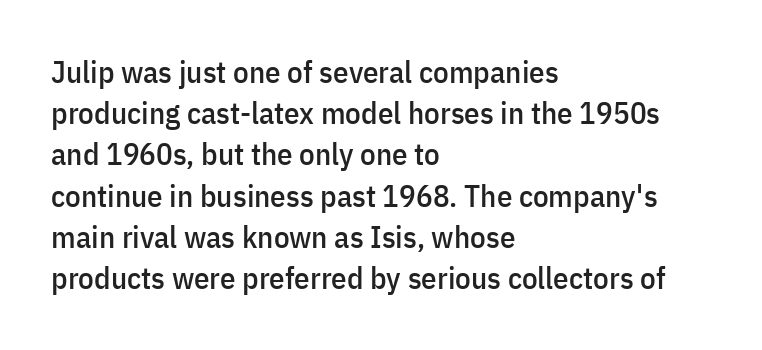
{"serif": "no", "italic": "no", "width": "condensed", "stroke_contrast": "low", "x_height": "medium", "monospaced": "no", "underline": "no", "align": "left", "line_spacing": "normal", "line_spacing_ratio": 1.33, "letter_spacing": "normal", "letter_spacing_em": 0.0, "glyph_px": 31}
